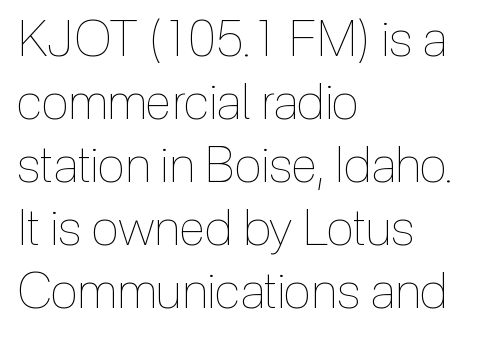
The image shows 50 px thin, condensed type, upright; set left-aligned, normal line spacing (1.26x), normal letter spacing, not underlined; a medium x-height.
